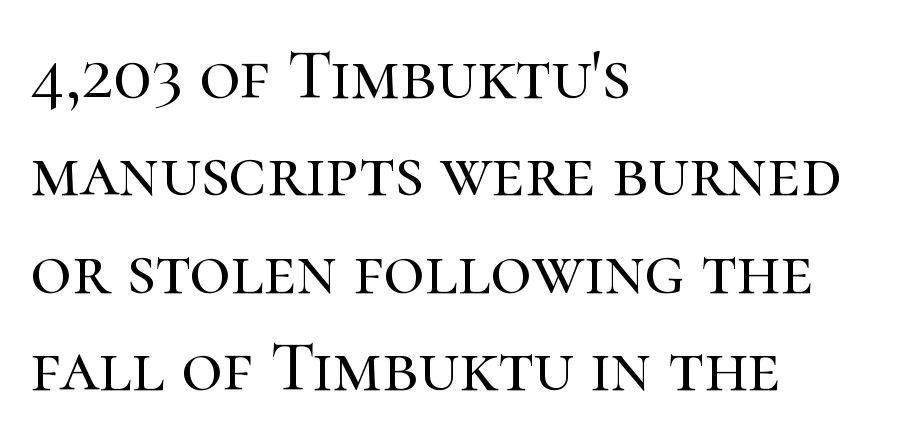
The image shows 71 px serif type, upright; set left-aligned, normal line spacing (1.37x), normal letter spacing, not underlined; high stroke contrast and a medium x-height.
